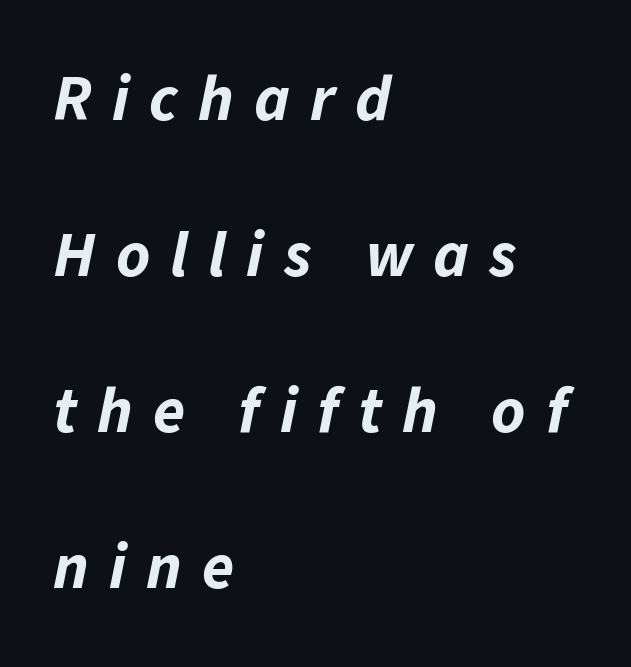
The image shows 65 px bold type, italic (leaning right); set left-aligned, loose line spacing (2.4x), unusually wide letter spacing (+0.31 em), not underlined; low stroke contrast and a medium x-height.
